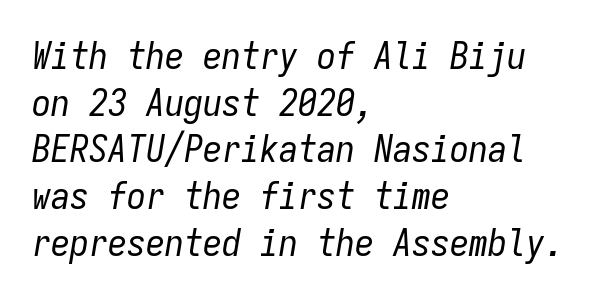
Q: Is the text bold? A: No.
Q: Is the text italic (slanted)? A: Yes, it leans right by about 9 degrees.
Q: Is the text underlined? A: No.
Q: How is the paragraph aligned? A: Left-aligned.
Q: Is the spacing between letters normal or unusually wide? A: Normal.
Q: Width (condensed, normal, or wide)? A: Condensed.
Q: Stroke contrast? A: Low.
Q: x-height? A: Medium.
Q: Monospaced? A: Yes.
